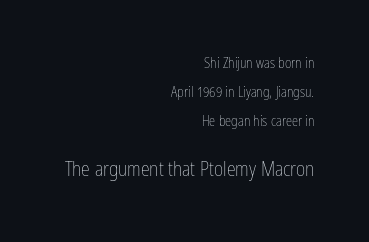
The image shows 20 px text type, upright; set right-aligned, loose line spacing (2.08x), normal letter spacing, not underlined; the second (bottom) block is 1.43x larger.
